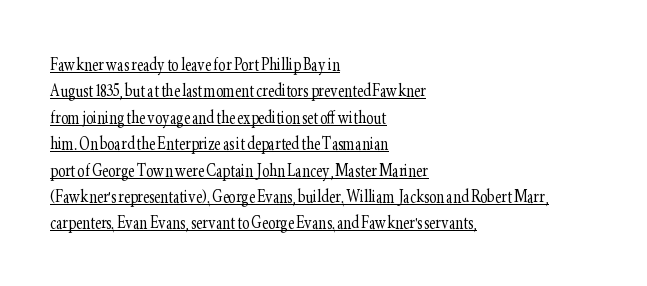
{"italic": "no", "bold": "no", "underline": "yes", "align": "left", "line_spacing_ratio": 1.2, "letter_spacing": "normal", "letter_spacing_em": 0.0, "glyph_px": 22}
